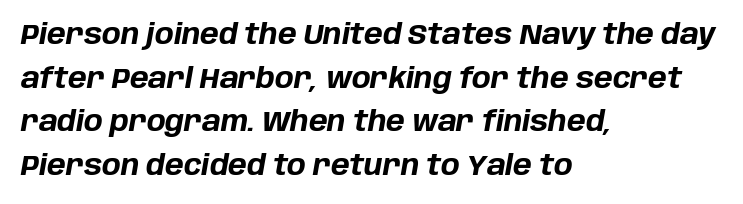
Q: Is the text bold? A: Yes.
Q: Is the text italic (slanted)? A: Yes, it leans right by about 10 degrees.
Q: Is the text underlined? A: No.
Q: How is the paragraph aligned? A: Left-aligned.
Q: Is the spacing between letters normal or unusually wide? A: Normal.
Q: Is the spacing between lines tight, normal or loose? A: Normal.
Q: Width (condensed, normal, or wide)? A: Normal.
Q: Stroke contrast? A: Low.
Q: x-height? A: Large.
Q: Monospaced? A: No.
